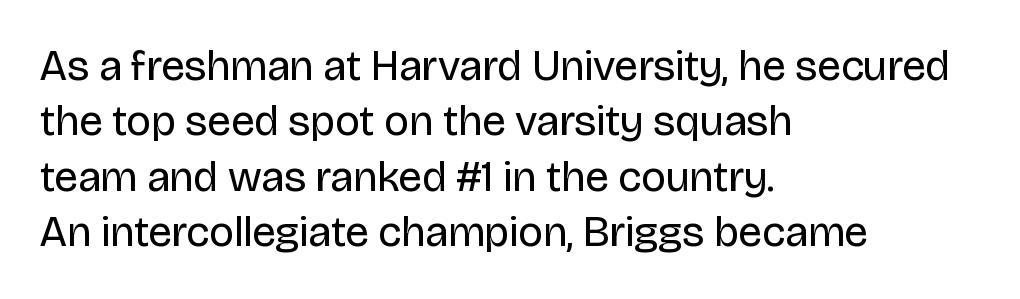
{"serif": "no", "italic": "no", "bold": "no", "weight": "regular", "width": "normal", "stroke_contrast": "low", "x_height": "large", "monospaced": "no", "underline": "no", "align": "left", "line_spacing": "normal", "line_spacing_ratio": 1.29, "letter_spacing": "normal", "letter_spacing_em": 0.0, "glyph_px": 43}
